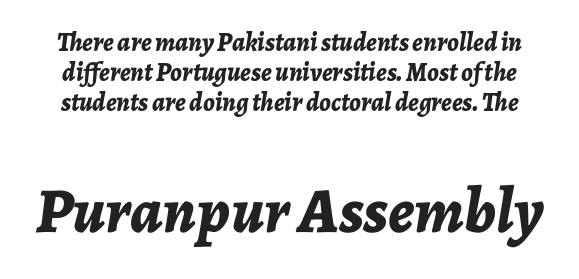
{"italic": "yes", "lean": "right", "slant_degrees": 7, "bold": "yes", "weight": "bold", "width": "normal", "stroke_contrast": "low", "x_height": "medium", "monospaced": "no", "underline": "no", "line_spacing_ratio": 1.16, "letter_spacing": "normal", "letter_spacing_em": 0.0, "larger_block": "second", "size_ratio": 2.46, "glyph_px": 64}
